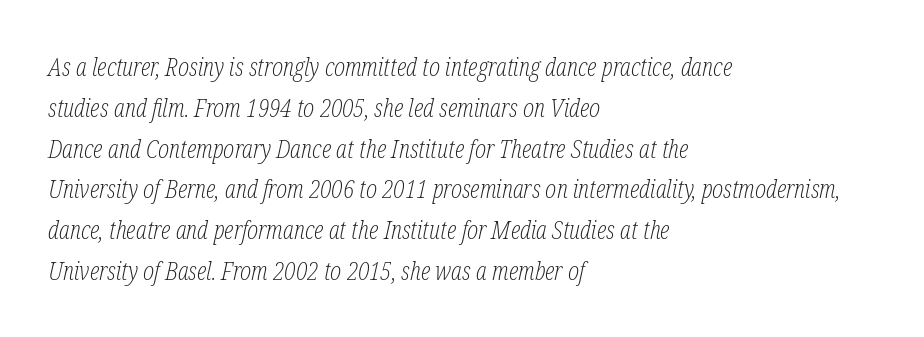
{"italic": "yes", "lean": "right", "slant_degrees": 12, "bold": "no", "underline": "no", "align": "left", "line_spacing": "normal", "line_spacing_ratio": 1.57, "letter_spacing": "normal", "letter_spacing_em": 0.0, "glyph_px": 26}
